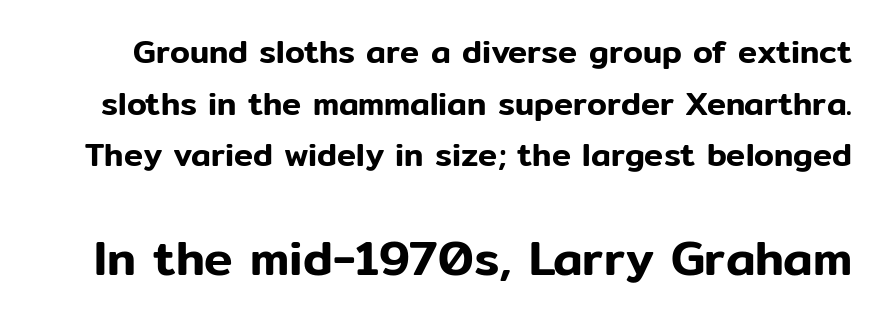
Q: Is the text italic (slanted)? A: No, it is upright.
Q: Is the typeface a serif or a sans-serif typeface? A: Sans-serif.
Q: Is the text underlined? A: No.
Q: Is the spacing between letters normal or unusually wide? A: Normal.
Q: Is the spacing between lines tight, normal or loose? A: Normal.
Q: Which block of text is set in a larger size, the first (top) or the second (bottom)? A: The second (bottom) one.
Q: Width (condensed, normal, or wide)? A: Normal.
Q: Stroke contrast? A: Low.
Q: x-height? A: Medium.
Q: Monospaced? A: No.
